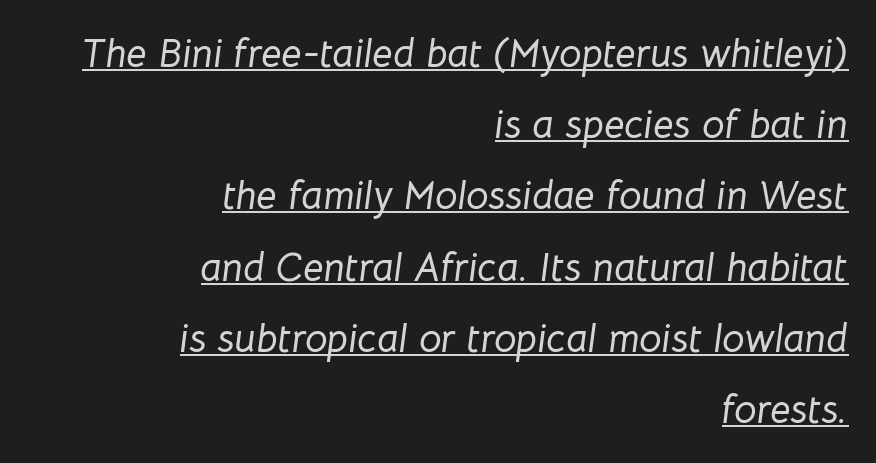
The image shows 40 px text type, italic (leaning right); set right-aligned, line spacing 1.78x, normal letter spacing, underlined; low stroke contrast and a medium x-height.
